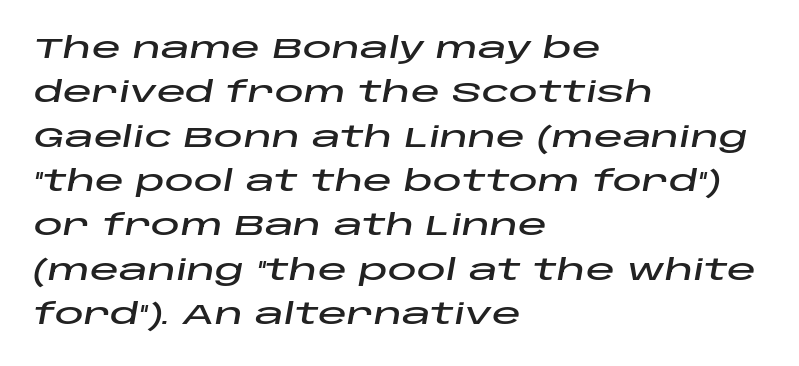
The image shows 29 px wide type, italic (leaning right); set left-aligned, normal line spacing (1.53x), normal letter spacing, not underlined; low stroke contrast and a large x-height.
